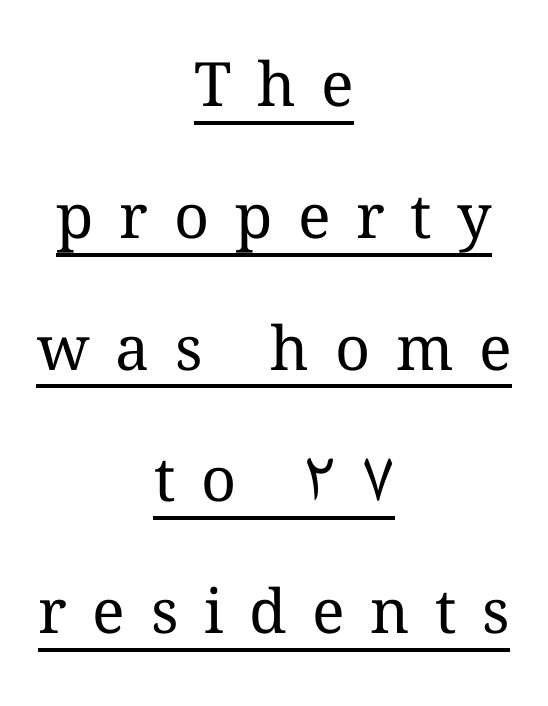
Q: Is the text bold? A: No.
Q: Is the text italic (slanted)? A: No, it is upright.
Q: Is the text underlined? A: Yes.
Q: How is the paragraph aligned? A: Centered.
Q: Is the spacing between letters normal or unusually wide? A: Unusually wide.
Q: Is the spacing between lines tight, normal or loose? A: Loose.
Q: Width (condensed, normal, or wide)? A: Normal.
Q: Stroke contrast? A: Medium.
Q: x-height? A: Medium.
Q: Monospaced? A: No.
